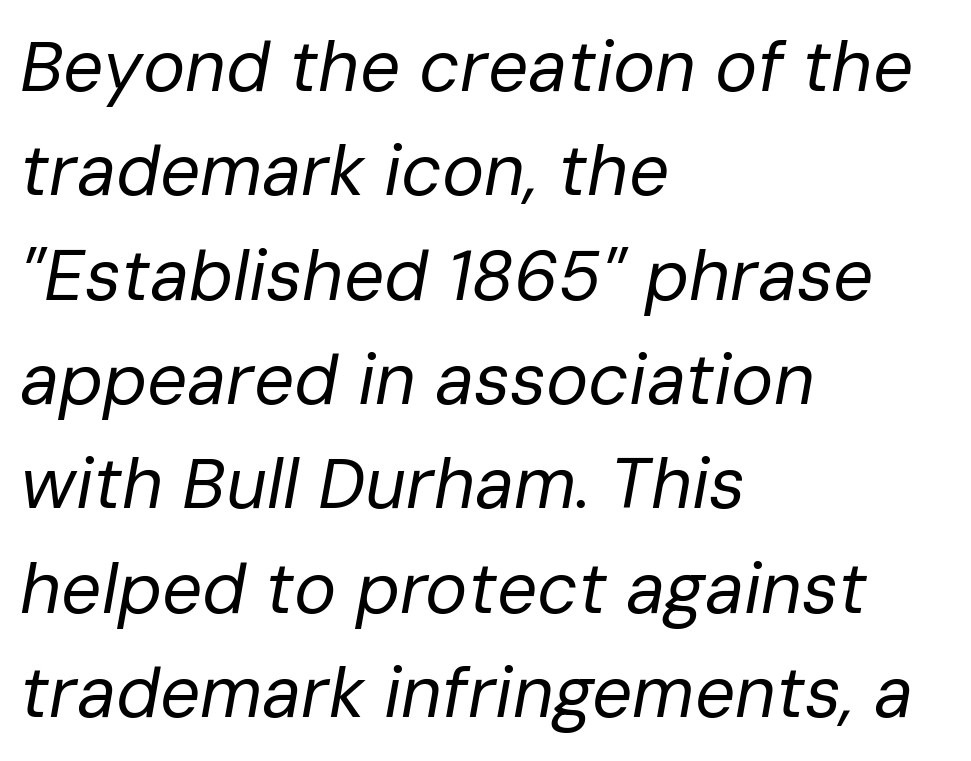
Q: Is the text bold? A: No.
Q: Is the text italic (slanted)? A: Yes, it leans right by about 10 degrees.
Q: Is the text underlined? A: No.
Q: How is the paragraph aligned? A: Left-aligned.
Q: Is the spacing between letters normal or unusually wide? A: Normal.
Q: Is the spacing between lines tight, normal or loose? A: Normal.
Q: Width (condensed, normal, or wide)? A: Normal.
Q: Stroke contrast? A: Low.
Q: x-height? A: Medium.
Q: Monospaced? A: No.
